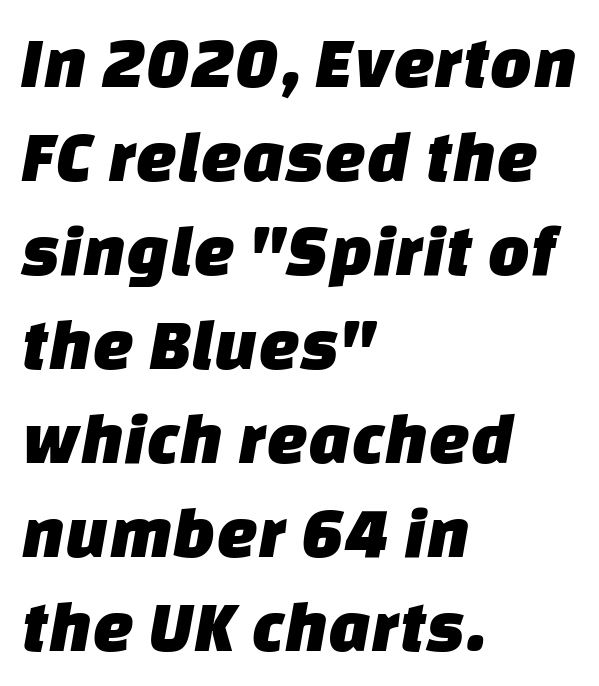
Q: Is the typeface a serif or a sans-serif typeface? A: Sans-serif.
Q: Is the text underlined? A: No.
Q: How is the paragraph aligned? A: Left-aligned.
Q: Is the spacing between letters normal or unusually wide? A: Normal.
Q: Is the spacing between lines tight, normal or loose? A: Normal.
Q: Width (condensed, normal, or wide)? A: Normal.
Q: Stroke contrast? A: Low.
Q: x-height? A: Large.
Q: Monospaced? A: No.
